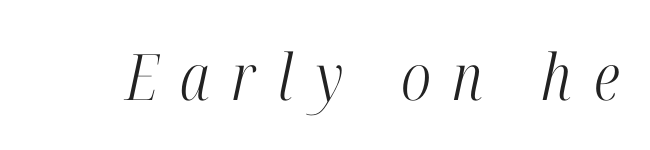
The image shows 64 px light, condensed serif type, italic (leaning right); set unusually wide letter spacing (+0.34 em), not underlined; high stroke contrast and a medium x-height.
